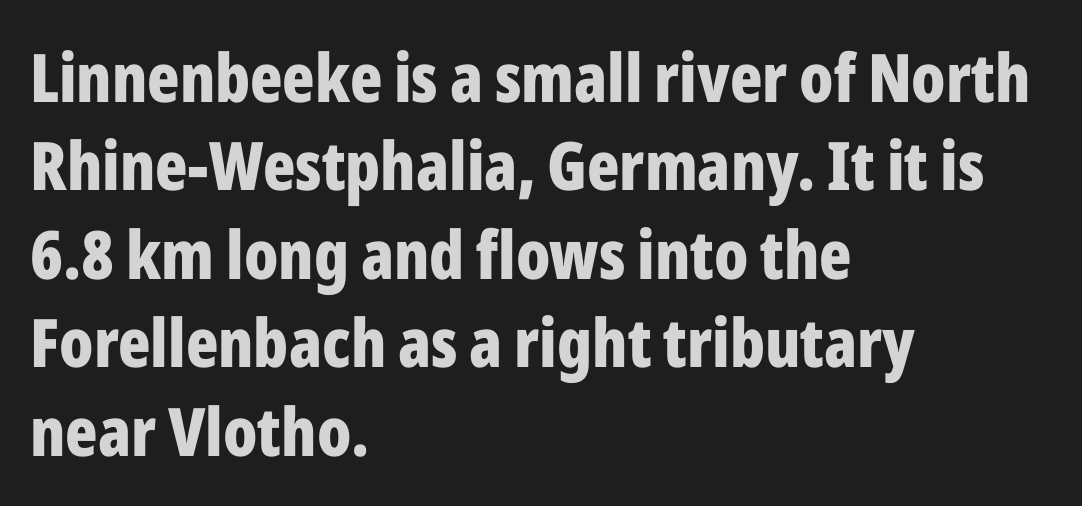
The strip under each line holds only bare page. Plenty of ink on the page — the face is bold. Horizontally, the lines are justified to the leading edge only. Successive baselines arrive at the customary interval. What kind of face is this? One without serifs — a sans.
